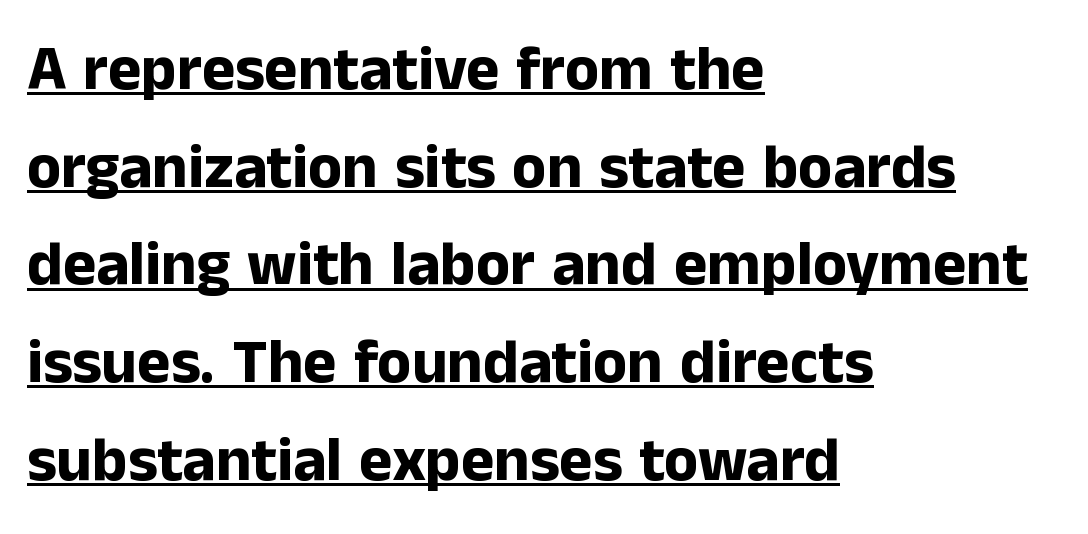
The image shows 63 px bold sans-serif type, upright; set left-aligned, normal line spacing (1.55x), normal letter spacing, underlined; low stroke contrast and a medium x-height.
